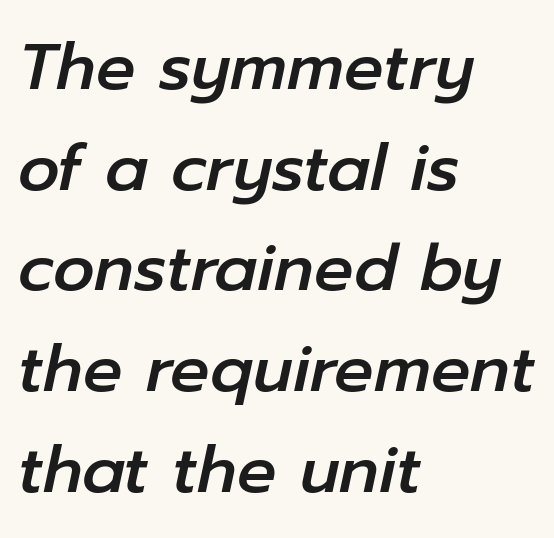
The image shows 65 px text type, italic (leaning right); set left-aligned, normal line spacing (1.55x), normal letter spacing, not underlined; low stroke contrast and a medium x-height.
